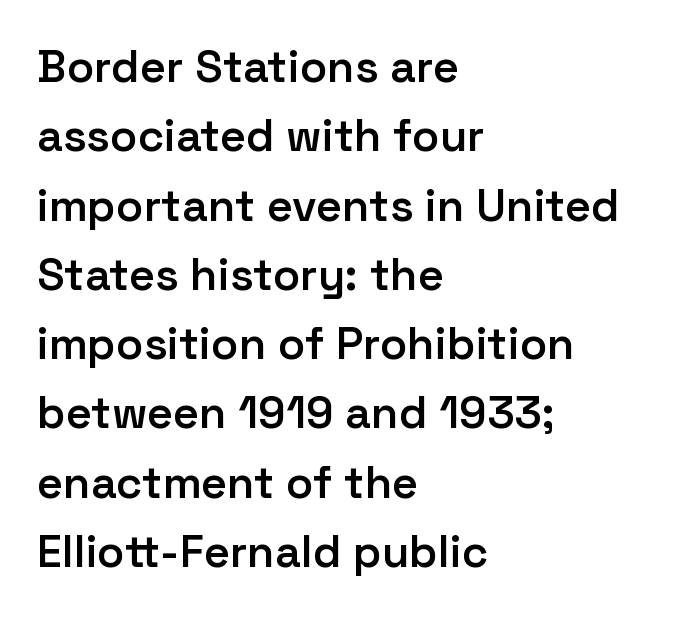
The image shows 45 px semibold sans-serif type, upright; set left-aligned, normal line spacing (1.54x), normal letter spacing, not underlined; low stroke contrast and a medium x-height.
